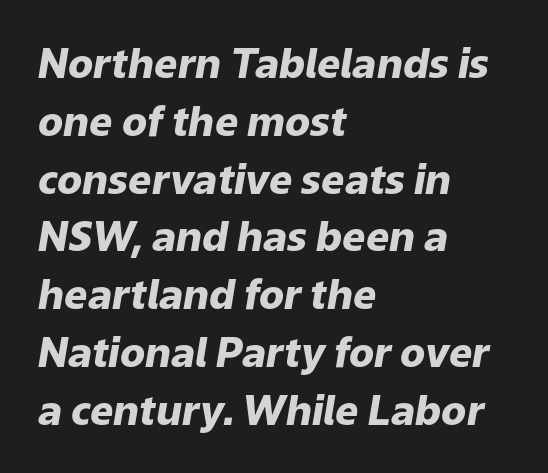
{"italic": "yes", "lean": "right", "slant_degrees": 9, "bold": "yes", "weight": "heavy", "width": "normal", "stroke_contrast": "low", "x_height": "medium", "monospaced": "no", "underline": "no", "align": "left", "line_spacing": "normal", "line_spacing_ratio": 1.41, "letter_spacing": "normal", "letter_spacing_em": 0.0, "glyph_px": 41}
